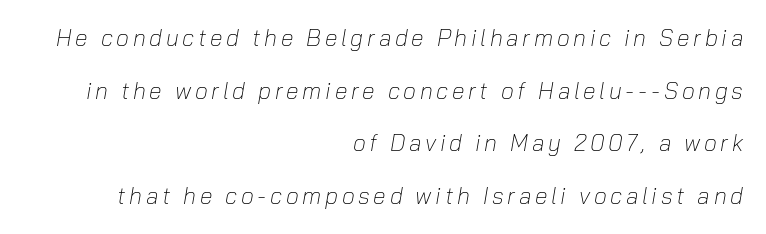
{"italic": "yes", "lean": "right", "slant_degrees": 10, "bold": "no", "underline": "no", "align": "right", "line_spacing": "loose", "line_spacing_ratio": 2.29, "glyph_px": 23}
